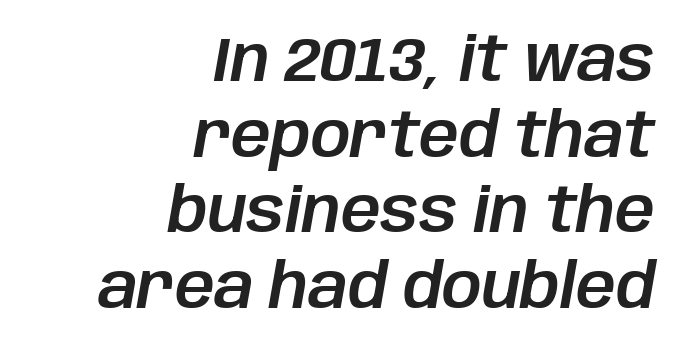
Q: Is the text italic (slanted)? A: Yes, it leans right by about 10 degrees.
Q: Is the text underlined? A: No.
Q: How is the paragraph aligned? A: Right-aligned.
Q: Is the spacing between letters normal or unusually wide? A: Normal.
Q: Width (condensed, normal, or wide)? A: Normal.
Q: Stroke contrast? A: Low.
Q: x-height? A: Large.
Q: Monospaced? A: No.
